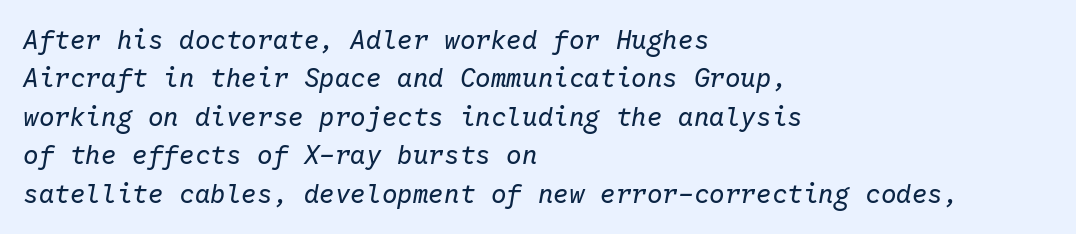
The baseline area is clear. The letters look calm and open, with moderate or lighter stems. These lines stack with their left ends in a neat column. Italic: yes, the glyphs are oblique. In terms of leading, this rendering sits right in the middle. The letterforms sit shoulder to shoulder at normal distance.
